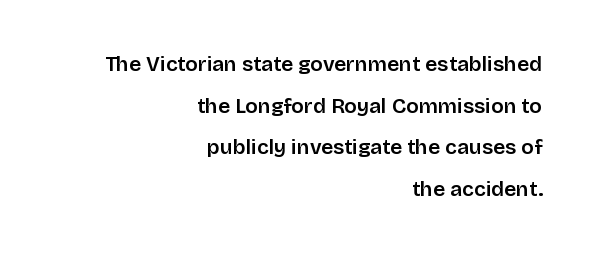
{"italic": "no", "underline": "no", "align": "right", "line_spacing": "loose", "line_spacing_ratio": 1.98, "letter_spacing": "normal", "letter_spacing_em": 0.0, "glyph_px": 21}
